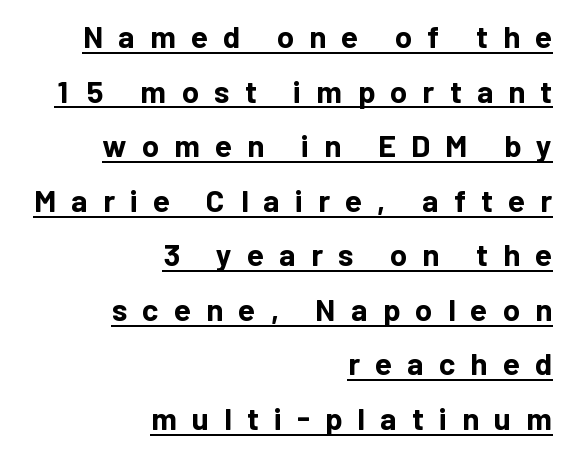
{"serif": "no", "italic": "no", "bold": "yes", "weight": "bold", "width": "normal", "stroke_contrast": "low", "x_height": "medium", "monospaced": "no", "underline": "yes", "align": "right", "line_spacing_ratio": 1.76, "letter_spacing": "wide", "letter_spacing_em": 0.49, "glyph_px": 31}
